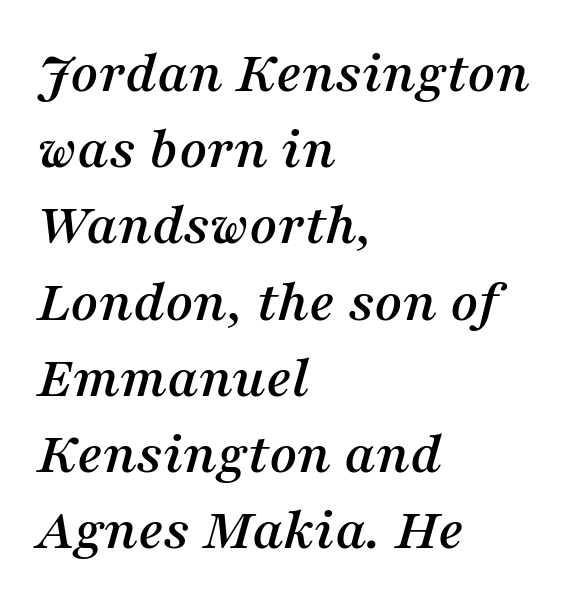
The image shows 60 px serif type, italic (leaning right); set left-aligned, normal line spacing (1.27x), normal letter spacing, not underlined; medium stroke contrast and a medium x-height.
